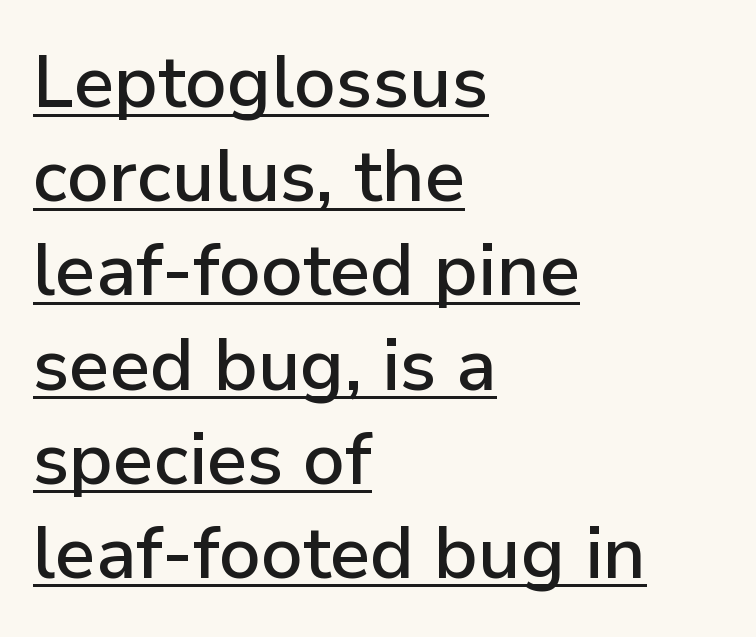
{"serif": "no", "italic": "no", "width": "normal", "stroke_contrast": "low", "x_height": "medium", "monospaced": "no", "underline": "yes", "align": "left", "line_spacing": "normal", "line_spacing_ratio": 1.29, "letter_spacing": "normal", "letter_spacing_em": 0.0, "glyph_px": 73}
